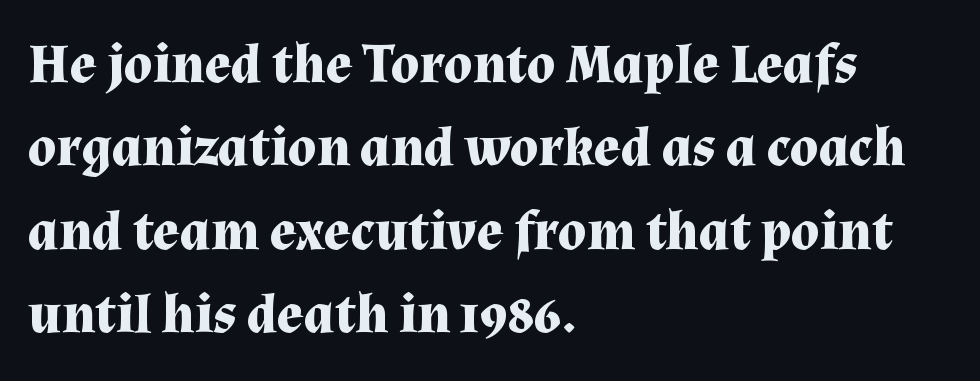
Think of a printed novel: that variable character pitch is what you see here. Regarding leading, the lines here are spaced in the standard way. Letter spacing: default. Every stem runs plumb, perpendicular to the baseline. Is the block centered? No — it sits flush against the left margin.
